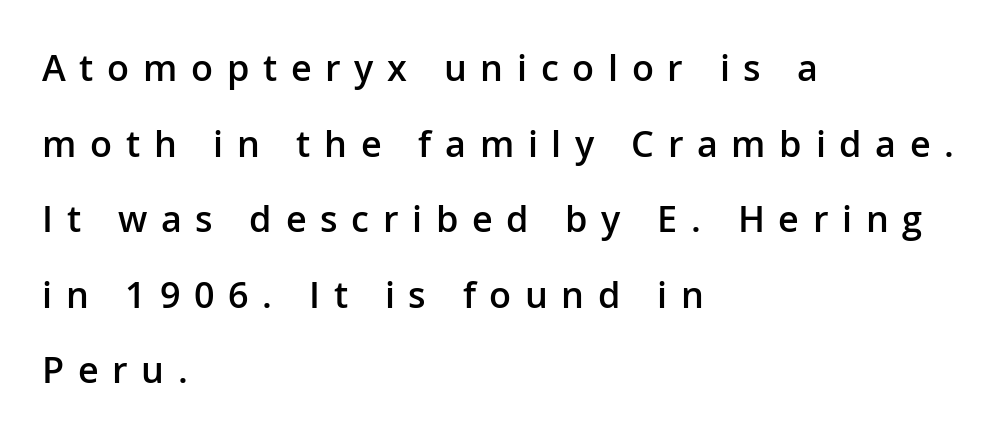
{"serif": "no", "italic": "no", "bold": "semi", "weight": "semibold", "width": "normal", "stroke_contrast": "low", "x_height": "medium", "monospaced": "no", "underline": "no", "align": "left", "line_spacing": "loose", "line_spacing_ratio": 2.1, "letter_spacing": "wide", "letter_spacing_em": 0.38, "glyph_px": 36}
